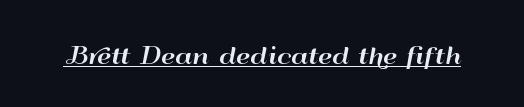
Q: Is the text italic (slanted)? A: Yes.
Q: Is the text underlined? A: Yes.
Q: Is the spacing between letters normal or unusually wide? A: Normal.
